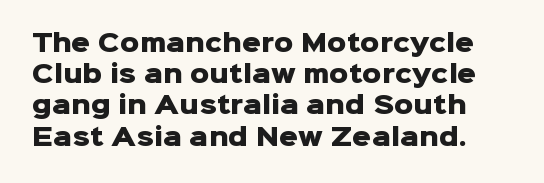
{"italic": "no", "bold": "yes", "underline": "no", "line_spacing": "normal", "line_spacing_ratio": 1.3, "letter_spacing": "normal", "letter_spacing_em": 0.0, "glyph_px": 24}
